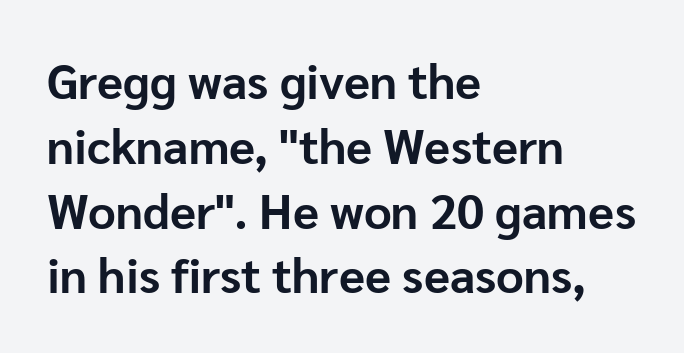
The image shows 48 px bold sans-serif type, upright; set left-aligned, normal line spacing (1.35x), normal letter spacing, not underlined; low stroke contrast and a medium x-height.
